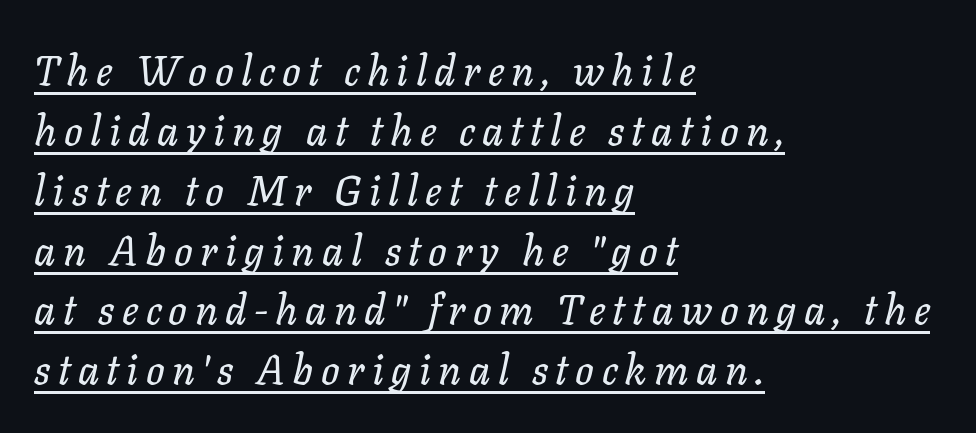
Q: Is the text italic (slanted)? A: Yes, it leans right by about 11 degrees.
Q: Is the text underlined? A: Yes.
Q: How is the paragraph aligned? A: Left-aligned.
Q: Is the spacing between lines tight, normal or loose? A: Normal.
Q: Width (condensed, normal, or wide)? A: Normal.
Q: Stroke contrast? A: Low.
Q: x-height? A: Medium.
Q: Monospaced? A: No.
